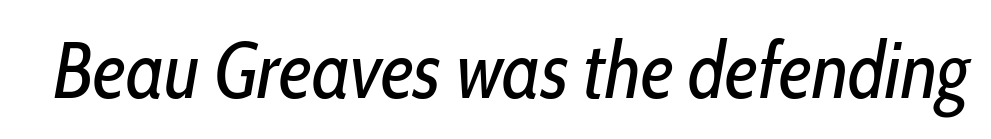
The image shows 79 px regular-weight, condensed type, italic (leaning right); set normal letter spacing, not underlined; low stroke contrast and a medium x-height.
